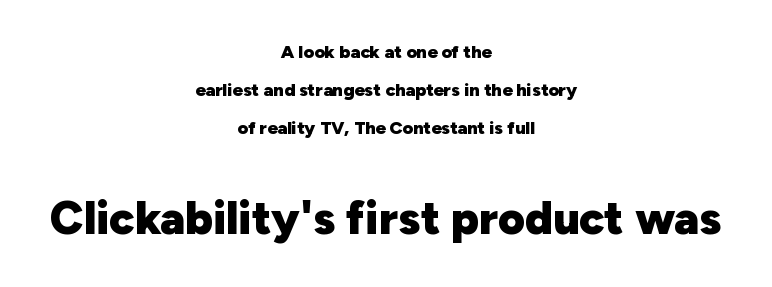
{"serif": "no", "italic": "no", "bold": "yes", "weight": "heavy", "width": "normal", "stroke_contrast": "low", "x_height": "medium", "monospaced": "no", "underline": "no", "align": "center", "line_spacing": "loose", "line_spacing_ratio": 2.1, "letter_spacing": "normal", "letter_spacing_em": 0.0, "larger_block": "second", "size_ratio": 2.56, "glyph_px": 46}
